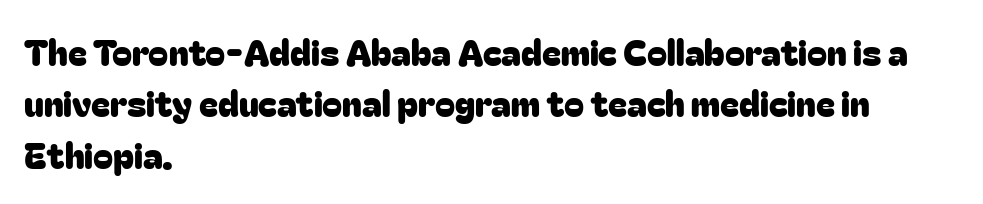
Q: Is the text italic (slanted)? A: No, it is upright.
Q: Is the typeface a serif or a sans-serif typeface? A: Sans-serif.
Q: Is the text underlined? A: No.
Q: How is the paragraph aligned? A: Left-aligned.
Q: Is the spacing between letters normal or unusually wide? A: Normal.
Q: Is the spacing between lines tight, normal or loose? A: Normal.
Q: Width (condensed, normal, or wide)? A: Normal.
Q: Stroke contrast? A: Low.
Q: x-height? A: Medium.
Q: Monospaced? A: No.
